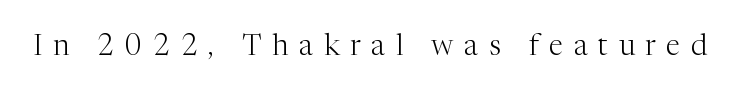
Each letter keeps its own natural width here, so spacing adapts to shape. Is there any slant? The stems are plumb. These lines are composed in type with serifs. Nothing heavy about these letters — not bold at all. The space beneath each line is pristine and unruled. This sample uses expanded letter spacing, leaving extra air between glyphs.
